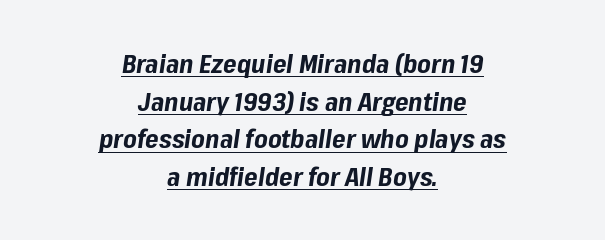
{"italic": "yes", "lean": "right", "slant_degrees": 8, "bold": "yes", "underline": "yes", "align": "center", "line_spacing": "normal", "line_spacing_ratio": 1.45, "letter_spacing": "normal", "letter_spacing_em": 0.0, "glyph_px": 26}
